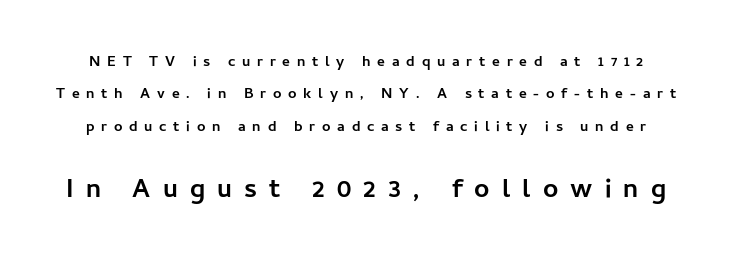
{"italic": "no", "bold": "yes", "underline": "no", "line_spacing": "loose", "line_spacing_ratio": 2.16, "letter_spacing": "wide", "letter_spacing_em": 0.45, "larger_block": "second", "size_ratio": 1.8, "glyph_px": 27}
